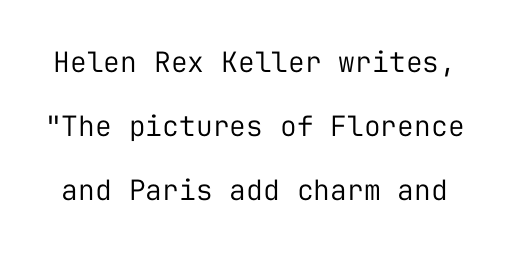
Posture: upright roman. Each letter's strokes conclude bluntly, with no projecting serifs. The rendering keeps characters at their native spacing. The face used here is monospaced, like something from a code editor. How would I describe the line gaps? Wide and relaxed.
